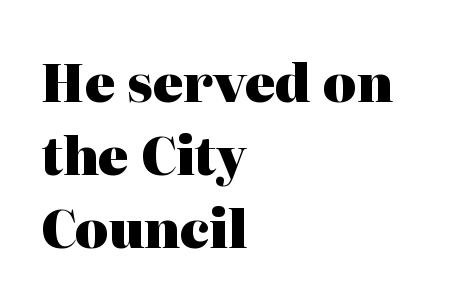
{"serif": "yes", "italic": "no", "bold": "yes", "weight": "heavy", "width": "normal", "stroke_contrast": "high", "x_height": "medium", "monospaced": "no", "underline": "no", "align": "left", "line_spacing": "normal", "line_spacing_ratio": 1.43, "letter_spacing": "normal", "letter_spacing_em": 0.0, "glyph_px": 51}
